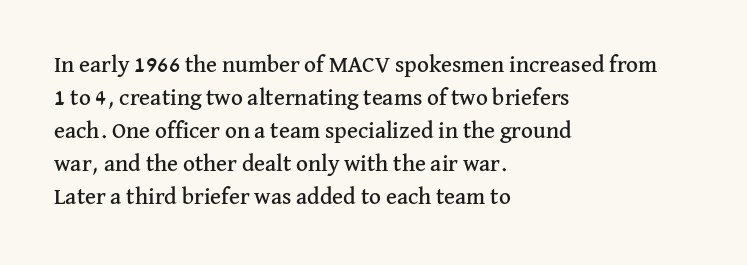
The image shows 23 px text type, upright; set left-aligned, normal line spacing (1.44x), normal letter spacing, not underlined.
